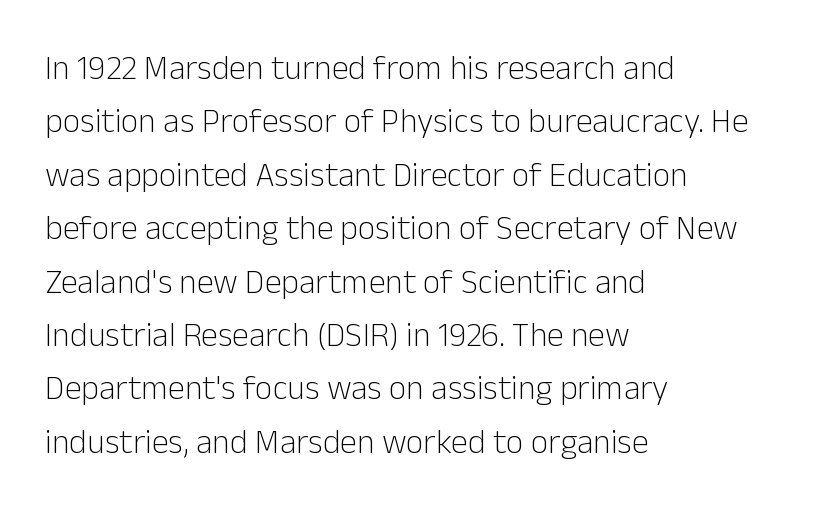
Q: Is the text bold? A: No.
Q: Is the text italic (slanted)? A: No, it is upright.
Q: Is the typeface a serif or a sans-serif typeface? A: Sans-serif.
Q: Is the text underlined? A: No.
Q: How is the paragraph aligned? A: Left-aligned.
Q: Is the spacing between letters normal or unusually wide? A: Normal.
Q: Is the spacing between lines tight, normal or loose? A: Normal.
Q: Width (condensed, normal, or wide)? A: Normal.
Q: Stroke contrast? A: Low.
Q: x-height? A: Medium.
Q: Monospaced? A: No.
